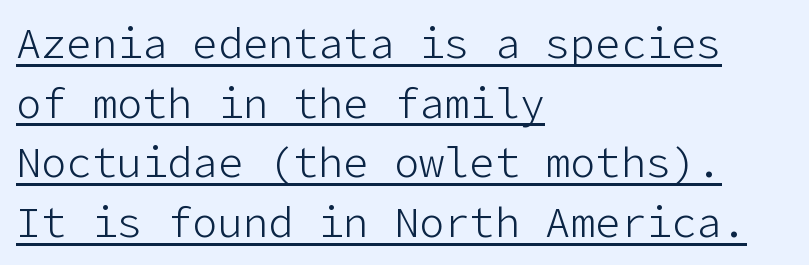
The image shows 42 px light sans-serif type, upright; set left-aligned, normal line spacing (1.42x), normal letter spacing, underlined; low stroke contrast and a medium x-height.
